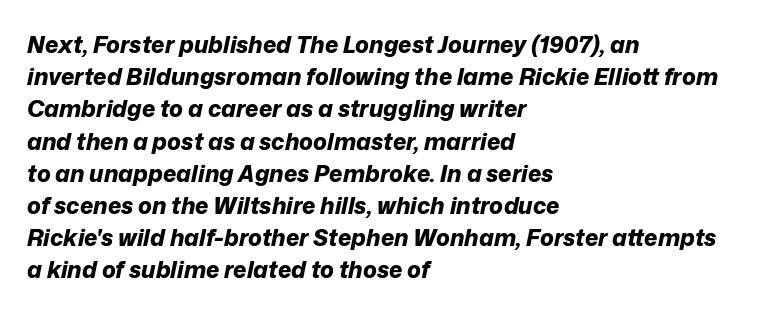
The image shows 23 px bold type, italic (leaning right); set left-aligned, normal line spacing (1.4x), normal letter spacing, not underlined.
